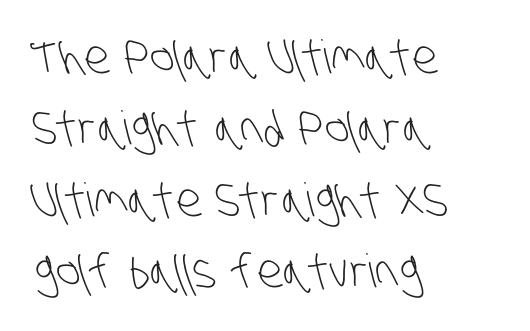
Q: Is the text bold? A: No.
Q: Is the typeface a serif or a sans-serif typeface? A: Sans-serif.
Q: Is the text underlined? A: No.
Q: How is the paragraph aligned? A: Left-aligned.
Q: Is the spacing between letters normal or unusually wide? A: Normal.
Q: Is the spacing between lines tight, normal or loose? A: Normal.
Q: Width (condensed, normal, or wide)? A: Condensed.
Q: Stroke contrast? A: Low.
Q: x-height? A: Large.
Q: Monospaced? A: No.
